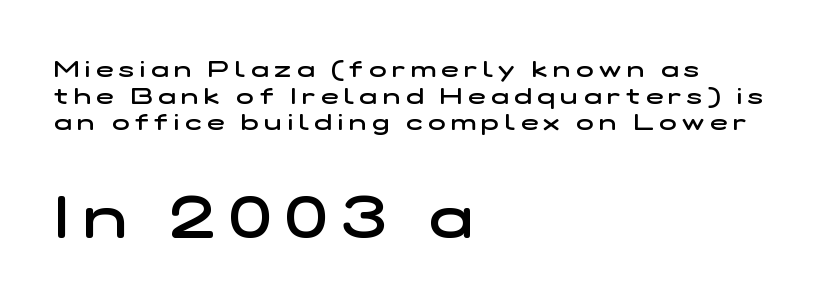
The image shows 58 px semibold, wide sans-serif type; set left-aligned, line spacing 1.16x, unusually wide letter spacing (+0.25 em), not underlined; the second (bottom) block is 2.52x larger; low stroke contrast and a medium x-height.
